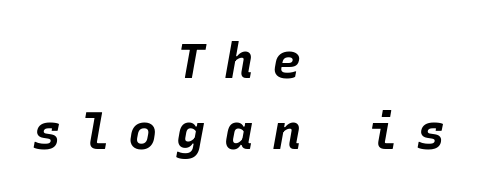
The image shows 49 px bold type, italic (leaning right), monospaced; set centered, normal line spacing (1.44x), unusually wide letter spacing (+0.38 em), not underlined; low stroke contrast and a large x-height.
